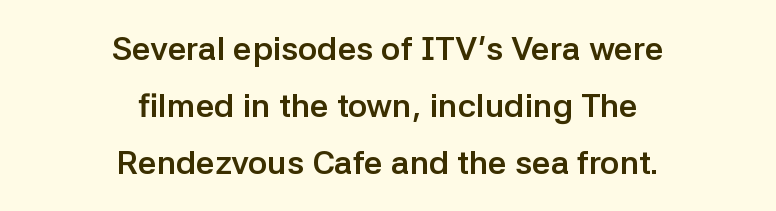
The string is rendered with underlining switched off. Pretty heavy lettering here — definitely bold. Nobody touched the tracking dial on this one. Think of a printed novel: that variable character pitch is what you see here. Ordinary non-slanted type is in use. The rendering shows plain stroke endings on the letterforms — a sans-serif design.
